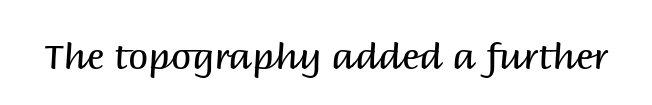
The image shows 36 px regular-weight sans-serif type; set normal letter spacing, not underlined; medium stroke contrast and a large x-height.
